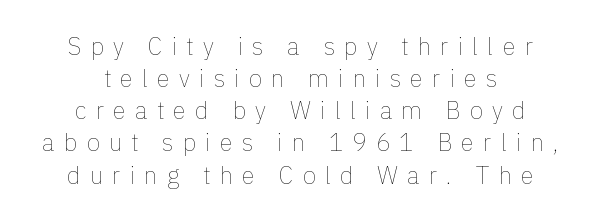
The image shows 24 px text type, upright; set centered, normal line spacing (1.34x), unusually wide letter spacing (+0.38 em), not underlined.
